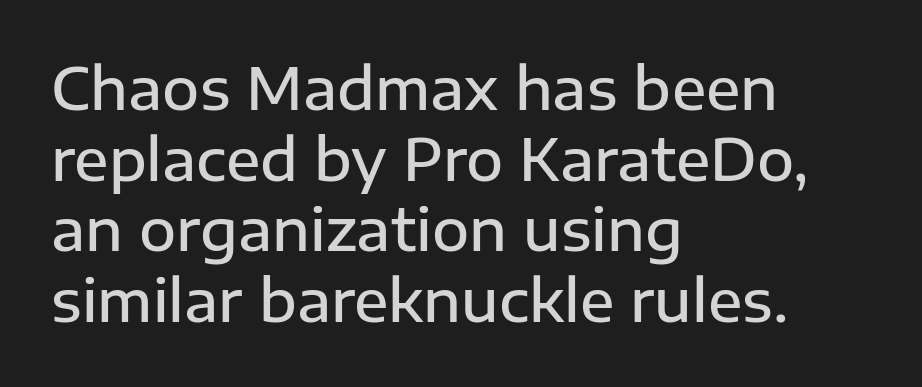
{"serif": "no", "italic": "no", "bold": "semi", "weight": "semibold", "width": "normal", "stroke_contrast": "low", "x_height": "medium", "monospaced": "no", "underline": "no", "align": "left", "line_spacing_ratio": 1.24, "letter_spacing": "normal", "letter_spacing_em": 0.0, "glyph_px": 57}
